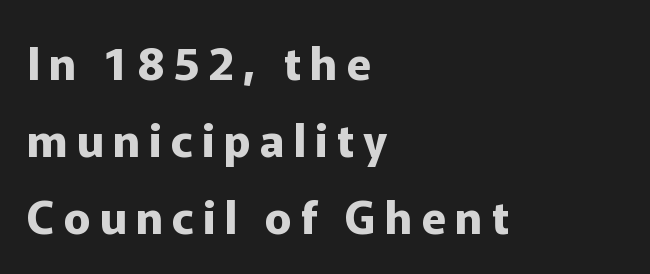
Ascenders rise straight up at ninety degrees. Examine the stroke ends and you'll find no serifs. Spacing between characters has been opened up far beyond the box default. Every row of glyphs begins at an identical x-position on the left. Spacing verdict: proportional, widths tailored to each character. No word sits above an underline.
